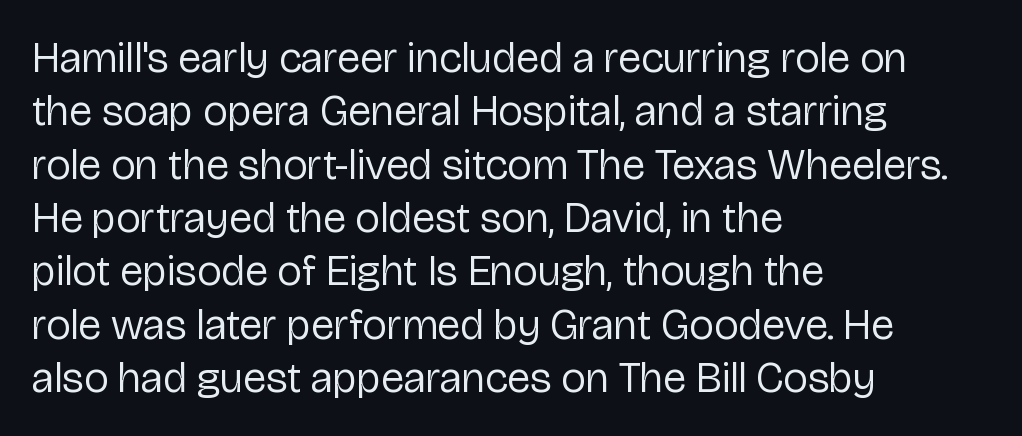
Only glyphs here, with clear space below each row. A sans-serif font was chosen for this passage. What stands out about the letter spacing? Nothing — it is the standard amount. On a weight scale, this lands at 450 or below. If you drew a ruler down the left edge, every line would touch it. Spacing verdict: proportional, widths tailored to each character.
